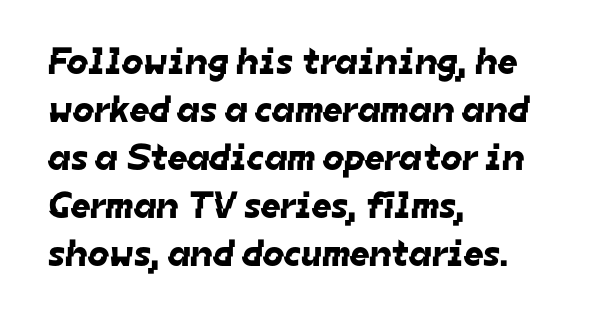
Q: Is the typeface a serif or a sans-serif typeface? A: Sans-serif.
Q: Is the text underlined? A: No.
Q: How is the paragraph aligned? A: Left-aligned.
Q: Is the spacing between letters normal or unusually wide? A: Normal.
Q: Is the spacing between lines tight, normal or loose? A: Normal.
Q: Width (condensed, normal, or wide)? A: Normal.
Q: Stroke contrast? A: Low.
Q: x-height? A: Medium.
Q: Monospaced? A: No.
